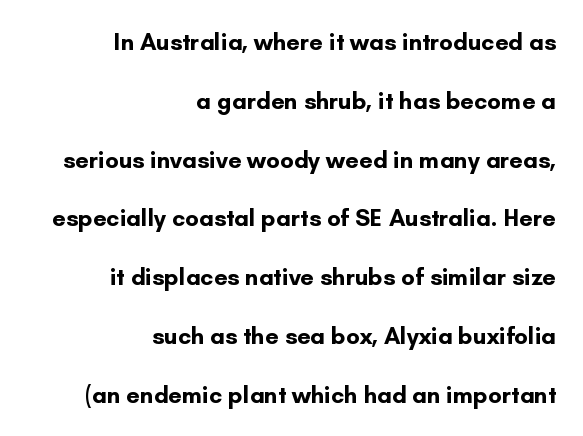
{"italic": "no", "bold": "yes", "underline": "no", "align": "right", "line_spacing": "loose", "line_spacing_ratio": 2.45, "letter_spacing": "normal", "letter_spacing_em": 0.0, "glyph_px": 24}
